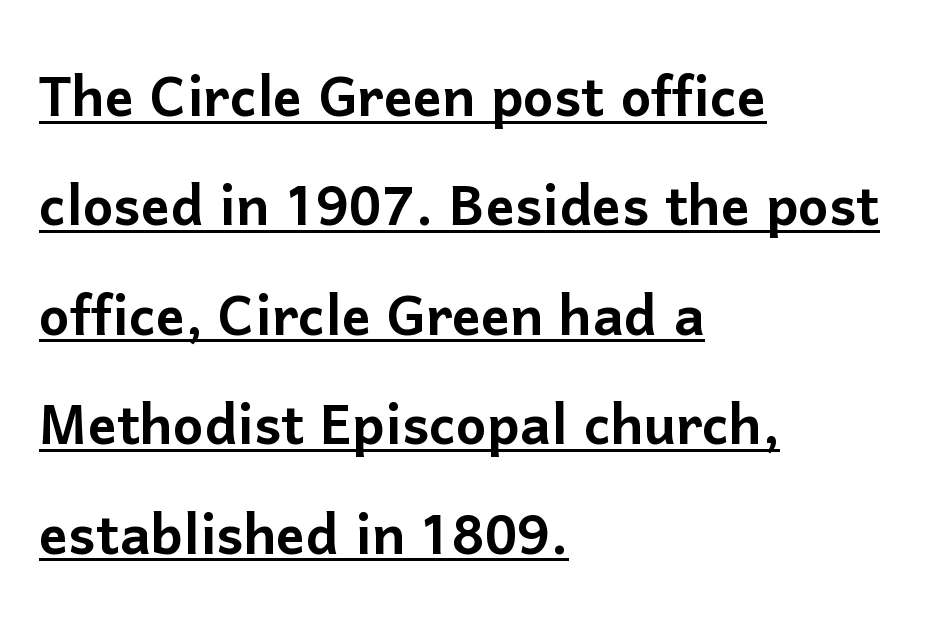
The image shows 72 px sans-serif type, upright; set left-aligned, normal line spacing (1.52x), normal letter spacing, underlined; low stroke contrast and a medium x-height.
